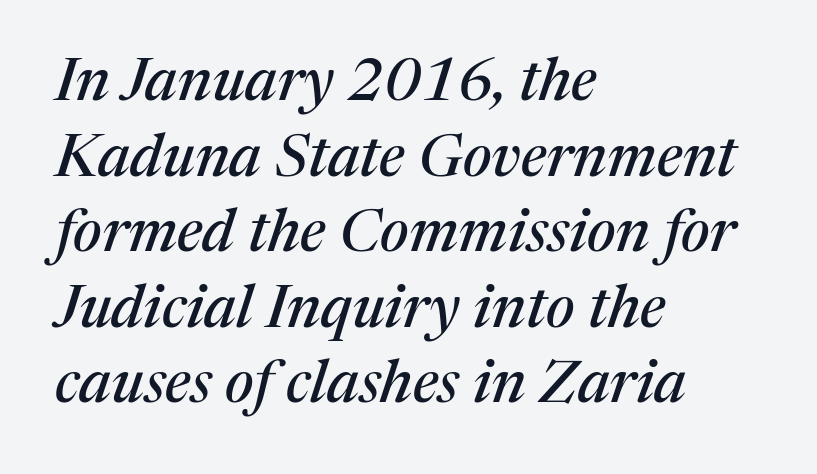
Q: Is the text italic (slanted)? A: Yes, it leans right by about 17 degrees.
Q: Is the typeface a serif or a sans-serif typeface? A: Serif.
Q: Is the text underlined? A: No.
Q: How is the paragraph aligned? A: Left-aligned.
Q: Is the spacing between letters normal or unusually wide? A: Normal.
Q: Is the spacing between lines tight, normal or loose? A: Normal.
Q: Width (condensed, normal, or wide)? A: Normal.
Q: Stroke contrast? A: Medium.
Q: x-height? A: Medium.
Q: Monospaced? A: No.
